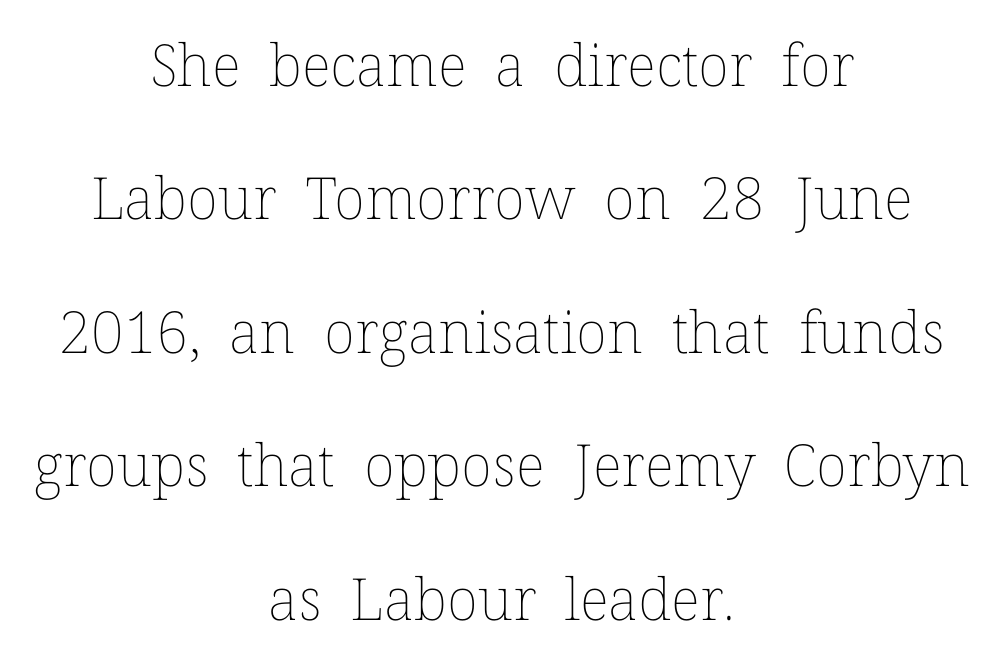
Q: Is the text bold? A: No.
Q: Is the text italic (slanted)? A: No, it is upright.
Q: Is the text underlined? A: No.
Q: How is the paragraph aligned? A: Centered.
Q: Is the spacing between letters normal or unusually wide? A: Normal.
Q: Is the spacing between lines tight, normal or loose? A: Loose.
Q: Width (condensed, normal, or wide)? A: Normal.
Q: Stroke contrast? A: Low.
Q: x-height? A: Medium.
Q: Monospaced? A: No.
